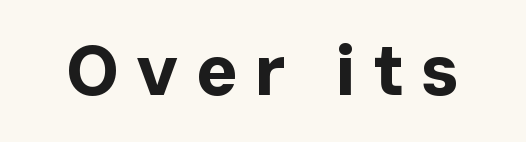
Q: Is the text bold? A: Yes.
Q: Is the text italic (slanted)? A: No, it is upright.
Q: Is the typeface a serif or a sans-serif typeface? A: Sans-serif.
Q: Is the text underlined? A: No.
Q: Is the spacing between letters normal or unusually wide? A: Unusually wide.
Q: Width (condensed, normal, or wide)? A: Normal.
Q: Stroke contrast? A: Low.
Q: x-height? A: Medium.
Q: Monospaced? A: No.
